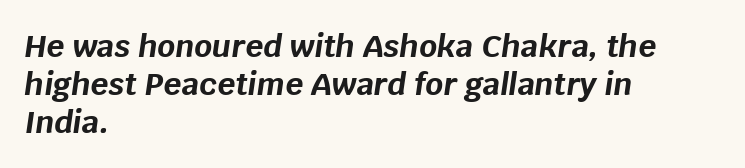
Spacing between characters is what you'd get straight out of the box. This is heavy type, rendered in bold. Alignment: flush left. A typesetter would mark this as italic.
